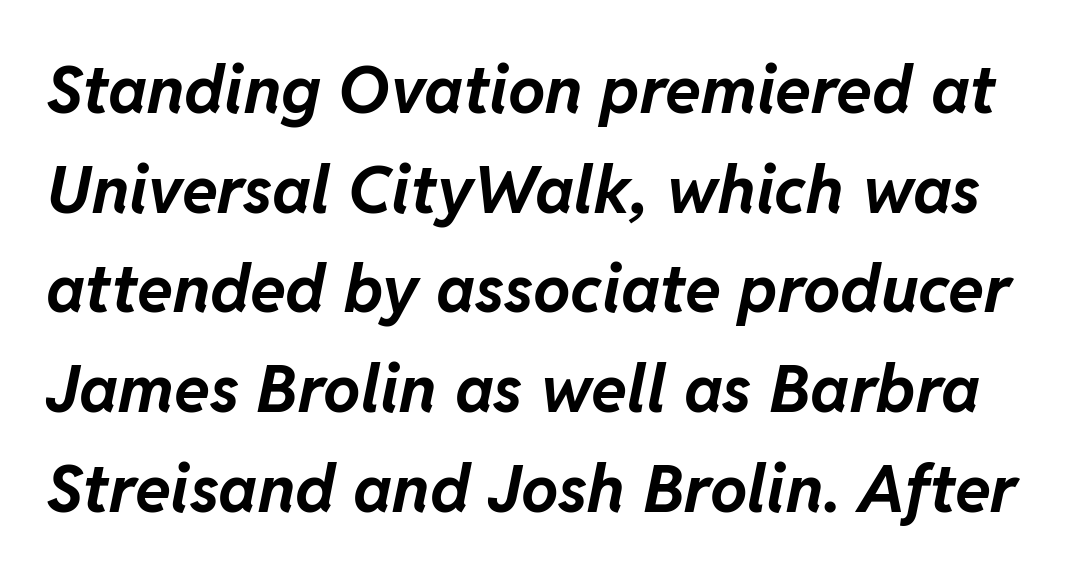
{"italic": "yes", "lean": "right", "slant_degrees": 11, "bold": "yes", "weight": "bold", "width": "normal", "stroke_contrast": "low", "x_height": "medium", "monospaced": "no", "underline": "no", "line_spacing": "normal", "line_spacing_ratio": 1.51, "letter_spacing": "normal", "letter_spacing_em": 0.0, "glyph_px": 66}
